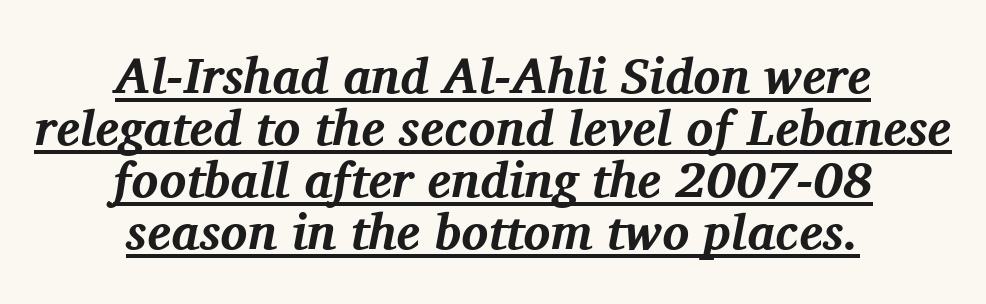
The image shows 50 px bold serif type, italic (leaning right); set centered, tight line spacing (1.04x), normal letter spacing, underlined; medium stroke contrast and a medium x-height.
